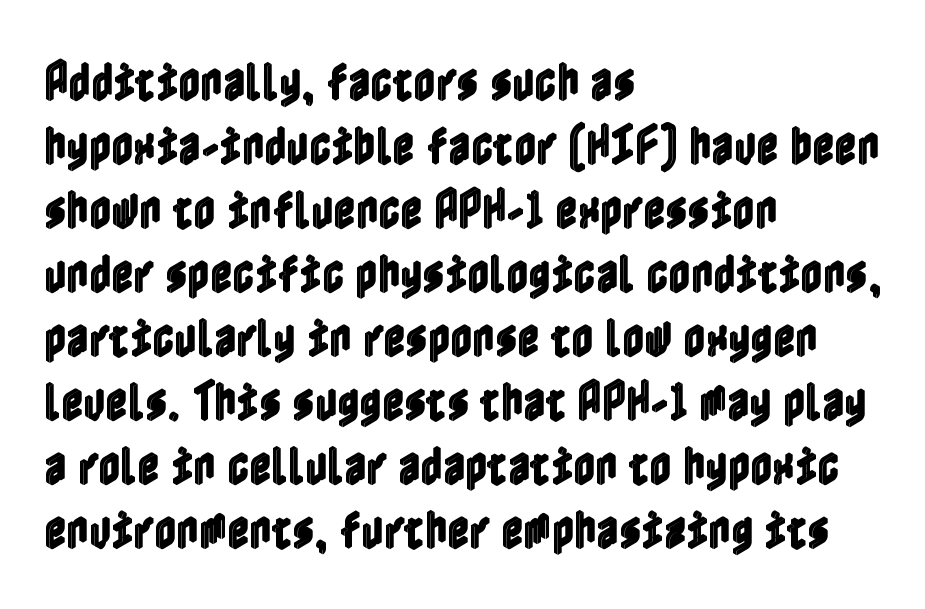
{"italic": "no", "width": "condensed", "x_height": "medium", "underline": "no", "align": "left", "line_spacing": "normal", "line_spacing_ratio": 1.49, "letter_spacing": "normal", "letter_spacing_em": 0.0, "glyph_px": 43}
